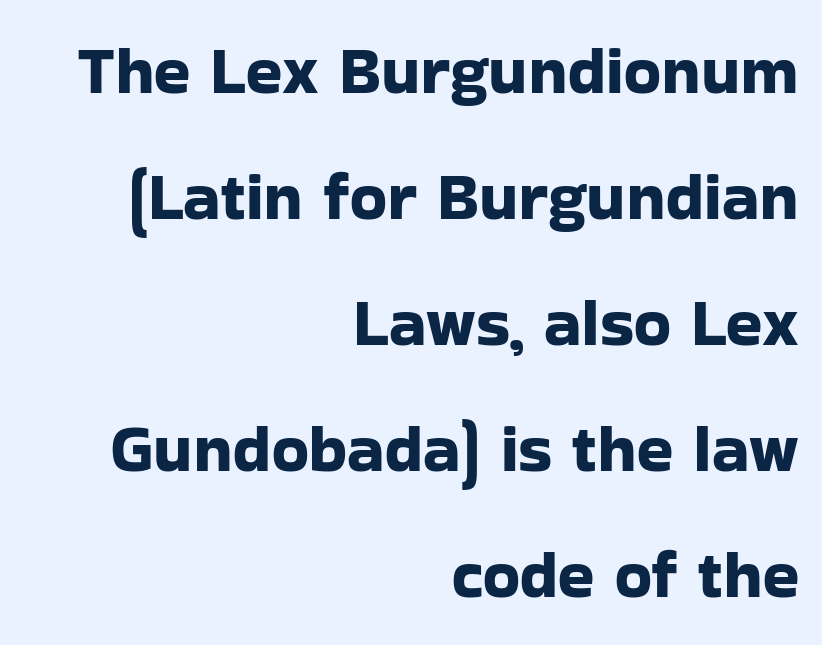
The image shows 67 px sans-serif type, upright; set right-aligned, line spacing 1.88x, normal letter spacing, not underlined; low stroke contrast and a medium x-height.
